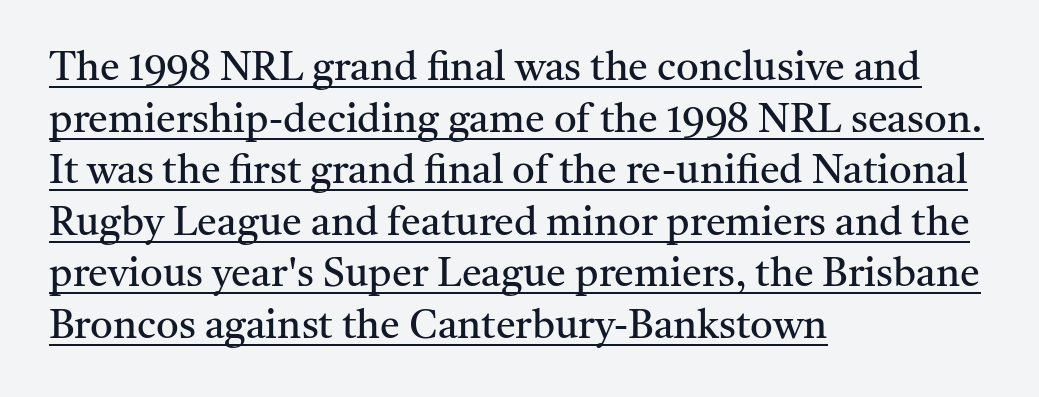
The cut favours lightness, reaching ordinary text weight at its darkest. Glance below the letters and you will spot a drawn line. Spacing verdict: proportional, widths tailored to each character. Layout note: lines flush left.
